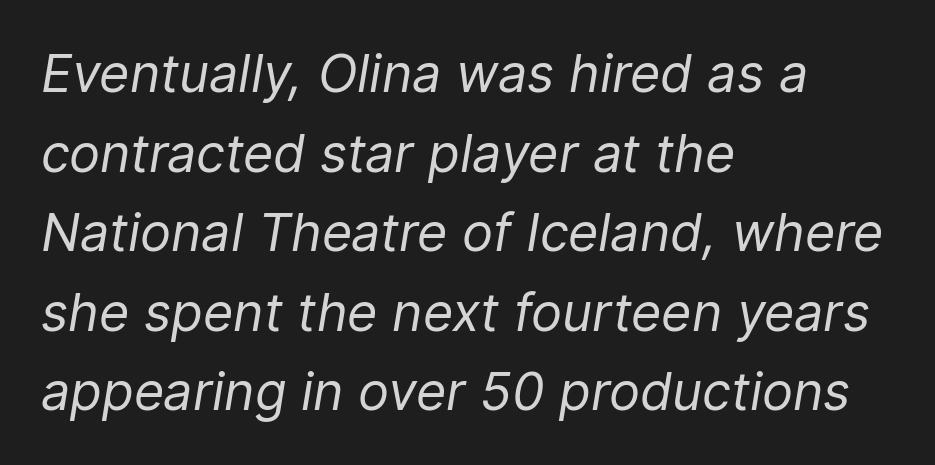
The image shows 52 px regular-weight type, italic (leaning right); set left-aligned, normal line spacing (1.53x), normal letter spacing, not underlined; low stroke contrast and a medium x-height.
